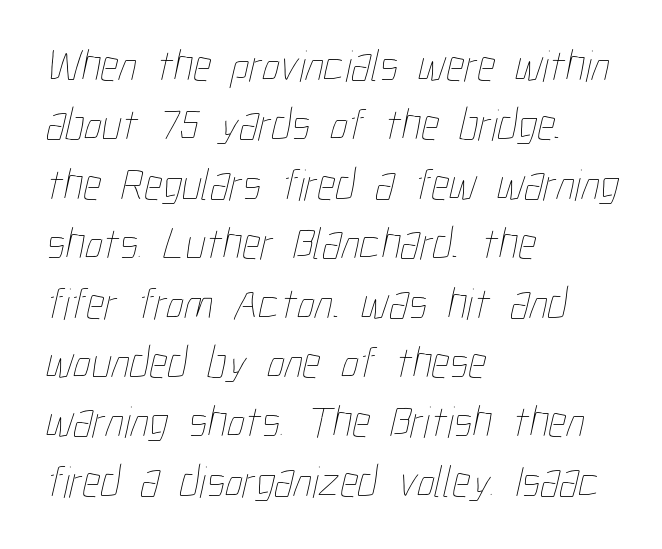
The image shows 45 px thin, condensed type; set left-aligned, normal line spacing (1.32x), normal letter spacing, not underlined; low stroke contrast and a medium x-height.
